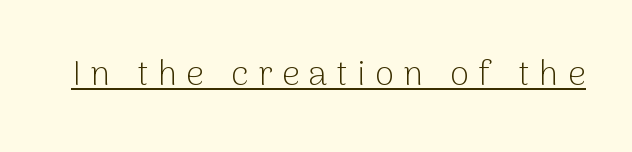
This sample has the flowing, uneven cadence of proportional lettering. Underlined type. No heavy texture on the line: the type isn't bold. Tracking value appears strongly positive — letters spread wide.
